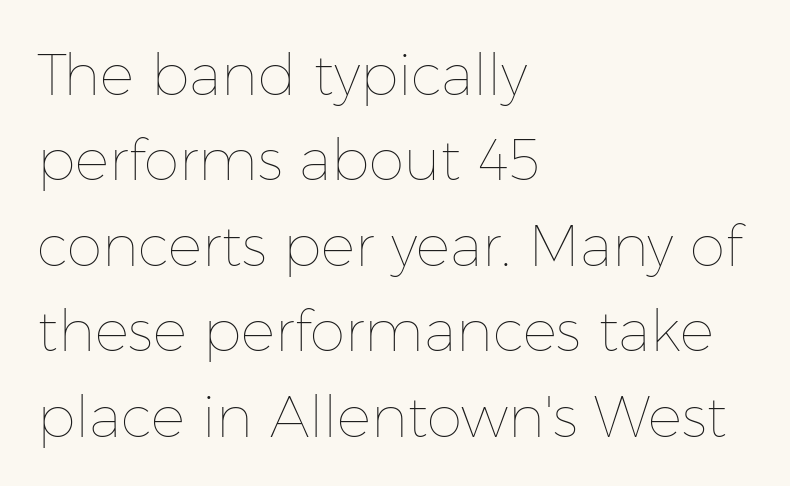
Q: Is the text bold? A: No.
Q: Is the text italic (slanted)? A: No, it is upright.
Q: Is the text underlined? A: No.
Q: How is the paragraph aligned? A: Left-aligned.
Q: Is the spacing between letters normal or unusually wide? A: Normal.
Q: Is the spacing between lines tight, normal or loose? A: Normal.
Q: Width (condensed, normal, or wide)? A: Normal.
Q: Stroke contrast? A: Low.
Q: x-height? A: Medium.
Q: Monospaced? A: No.
